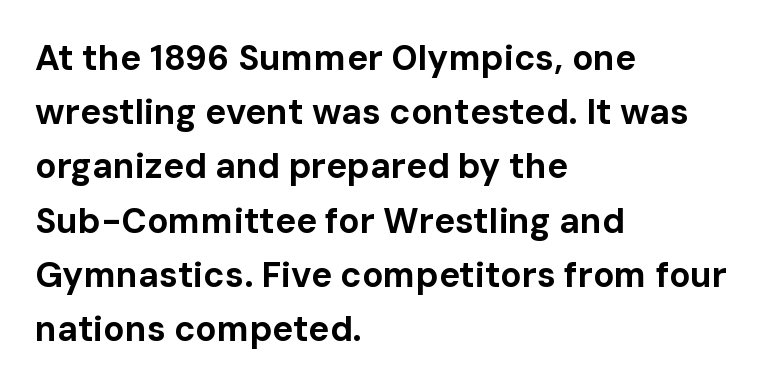
{"serif": "no", "italic": "no", "bold": "yes", "weight": "bold", "width": "normal", "stroke_contrast": "low", "x_height": "medium", "monospaced": "no", "underline": "no", "align": "left", "line_spacing": "normal", "line_spacing_ratio": 1.55, "letter_spacing": "normal", "letter_spacing_em": 0.0, "glyph_px": 35}
